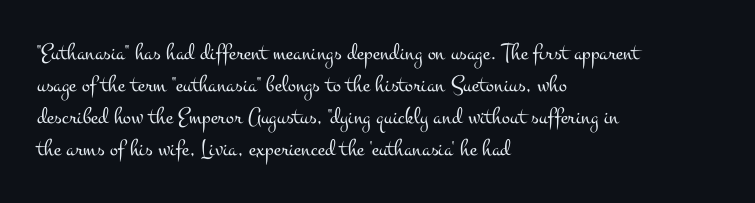
The strip under each line holds only bare page. You could call the tracking neutral — neither tight nor loose. Where is the straight margin? On the left. The weight tops out at a normal text grade.
